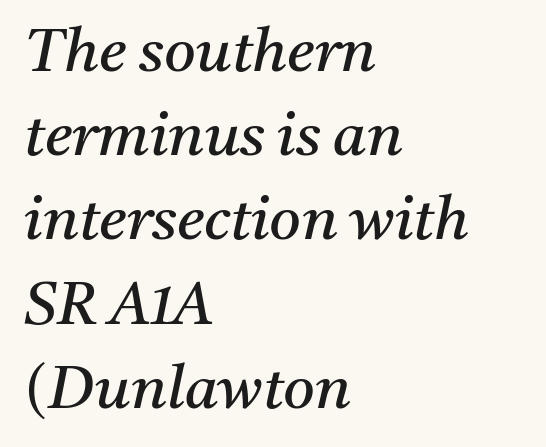
Characters follow at the spacing the type designer built in. The face looks like a standard text weight, possibly lighter. Spacing verdict: proportional, widths tailored to each character. I'd call this a serif setting — the letters wear small feet.
